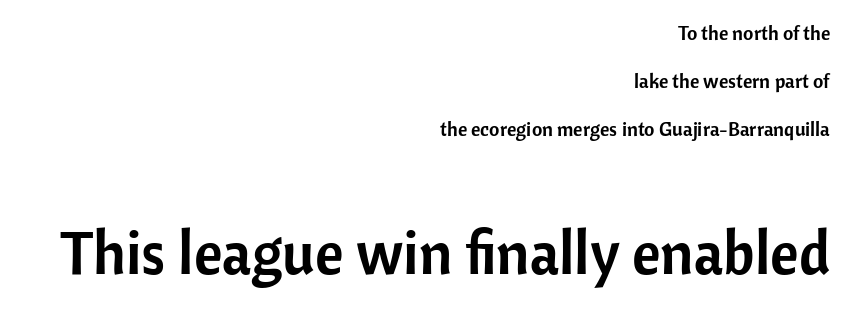
The image shows 61 px sans-serif type, upright; set right-aligned, loose line spacing (2.4x), normal letter spacing, not underlined; the second (bottom) block is 3.05x larger; low stroke contrast and a medium x-height.
